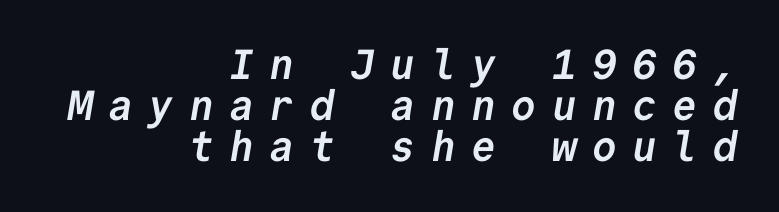
The image shows 42 px semibold sans-serif type, monospaced; set right-aligned, tight line spacing (0.98x), unusually wide letter spacing (+0.36 em), not underlined; low stroke contrast and a medium x-height.
